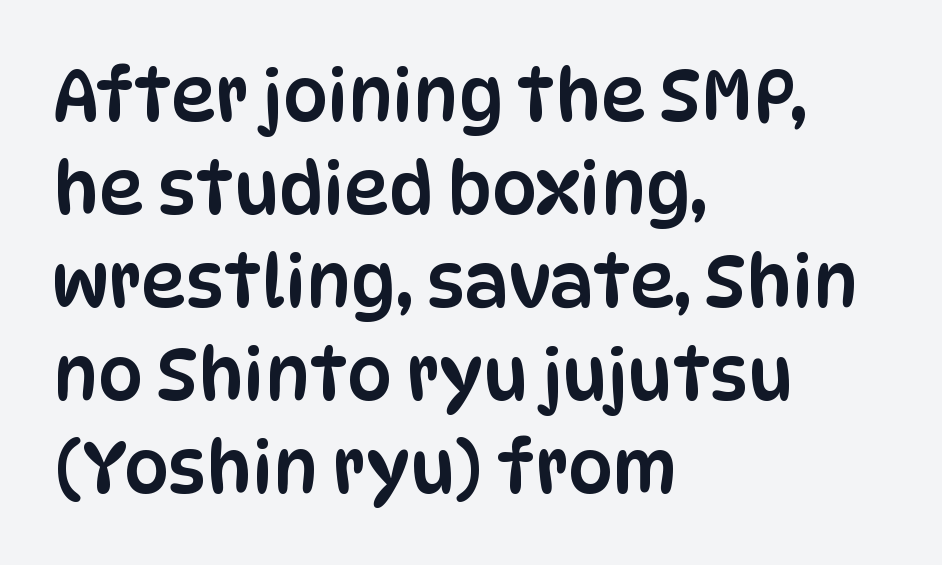
Q: Is the text italic (slanted)? A: No, it is upright.
Q: Is the typeface a serif or a sans-serif typeface? A: Sans-serif.
Q: Is the text underlined? A: No.
Q: How is the paragraph aligned? A: Left-aligned.
Q: Is the spacing between letters normal or unusually wide? A: Normal.
Q: Is the spacing between lines tight, normal or loose? A: Normal.
Q: Width (condensed, normal, or wide)? A: Condensed.
Q: Stroke contrast? A: Low.
Q: x-height? A: Large.
Q: Monospaced? A: No.
